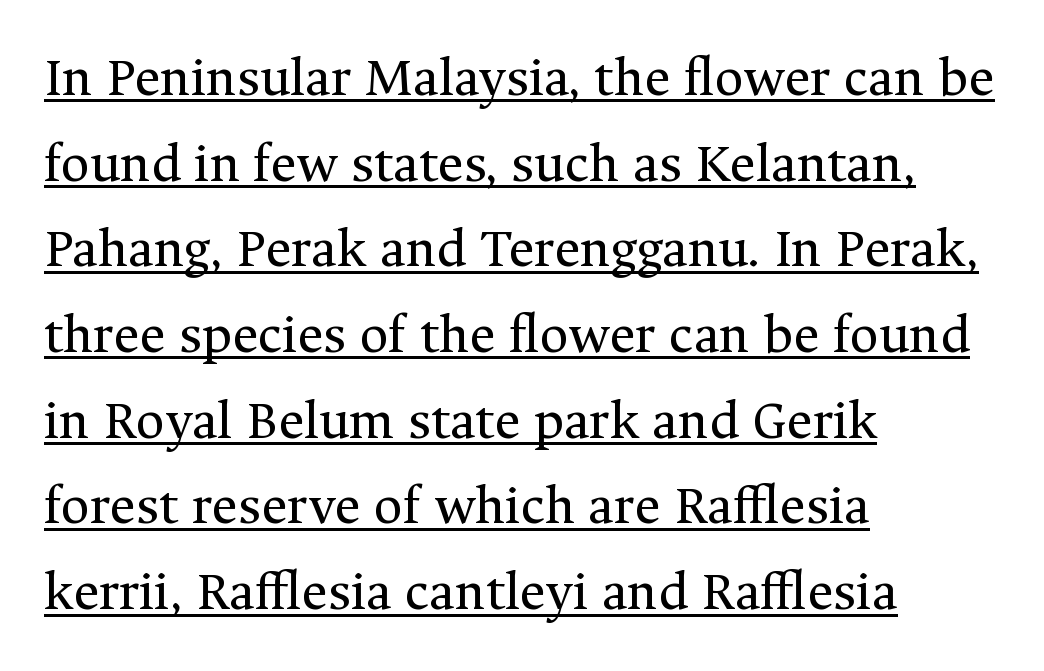
{"serif": "yes", "italic": "no", "bold": "no", "weight": "regular", "width": "normal", "stroke_contrast": "medium", "x_height": "medium", "monospaced": "no", "underline": "yes", "align": "left", "line_spacing": "normal", "line_spacing_ratio": 1.53, "letter_spacing": "normal", "letter_spacing_em": 0.0, "glyph_px": 56}
